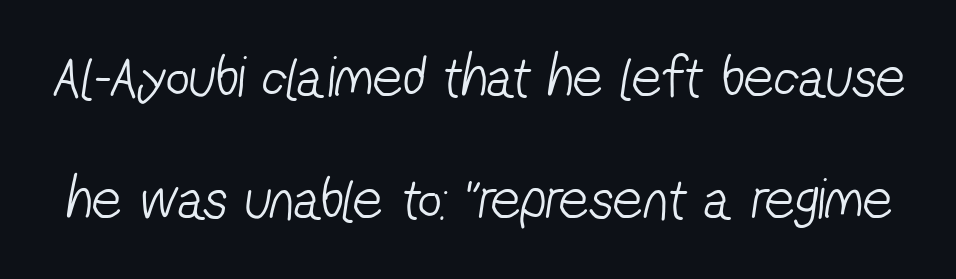
The words here are not underlined. The typesetting does not lean heavy: it is not bold. Loosely led — the rows are spread out. Here the glyphs are tracked normally, forming tight word shapes.
